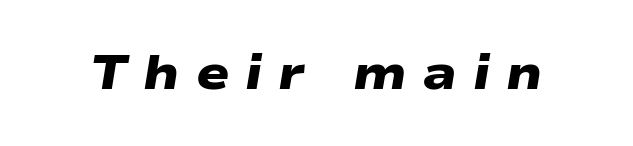
Q: Is the text bold? A: Yes.
Q: Is the typeface a serif or a sans-serif typeface? A: Sans-serif.
Q: Is the text underlined? A: No.
Q: Is the spacing between letters normal or unusually wide? A: Unusually wide.
Q: Width (condensed, normal, or wide)? A: Wide.
Q: Stroke contrast? A: Low.
Q: x-height? A: Medium.
Q: Monospaced? A: No.
